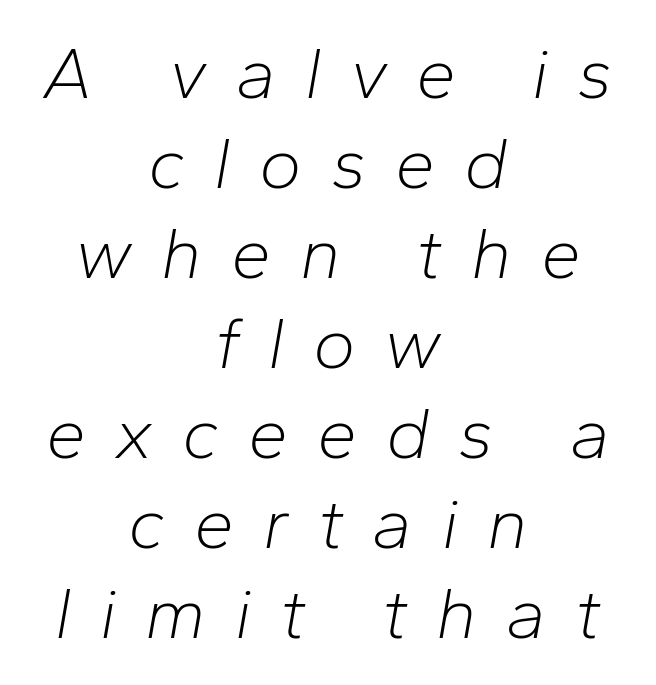
Note the varied advance widths — an 'i' is clearly narrower than an 'm'. Where is the straight margin? There isn't one; the lines are centered. Check under the words: just untouched page. Weight: not bold — regular or lighter. Vertically, the passage feels balanced, rows spaced as you'd expect. The glyphs look as if they've been sheared to an angle.
